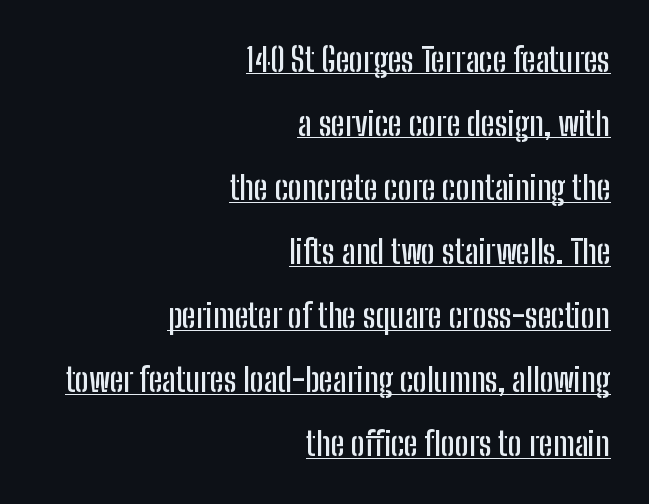
The image shows 33 px condensed sans-serif type, upright; set right-aligned, loose line spacing (1.94x), normal letter spacing, underlined; low stroke contrast and a medium x-height.
